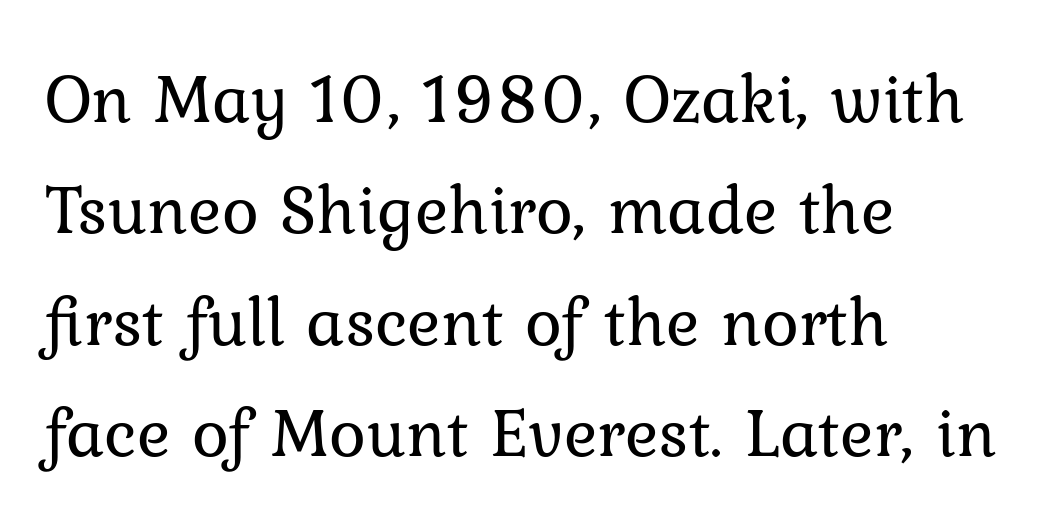
The image shows 70 px regular-weight serif type, upright; set left-aligned, normal line spacing (1.59x), normal letter spacing, not underlined; low stroke contrast and a medium x-height.
